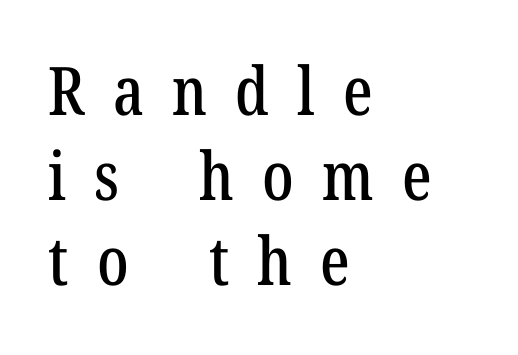
The image shows 67 px condensed serif type, upright; set left-aligned, normal line spacing (1.27x), unusually wide letter spacing (+0.42 em), not underlined; low stroke contrast and a medium x-height.
